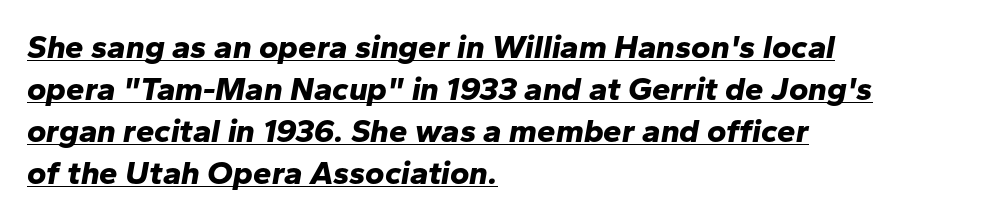
The image shows 33 px bold type, italic (leaning right); set left-aligned, normal line spacing (1.27x), normal letter spacing, underlined; low stroke contrast and a medium x-height.
